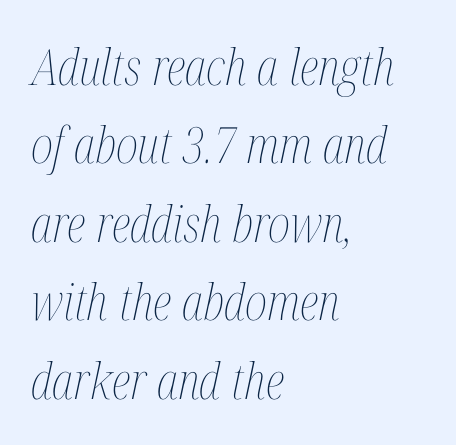
The axis of the letterforms is tilted away from vertical. Unmarked baselines from the first word to the last. Reading down the block, your eye returns to a fixed left position each line. The lines sit at an ordinary, default distance from one another.
